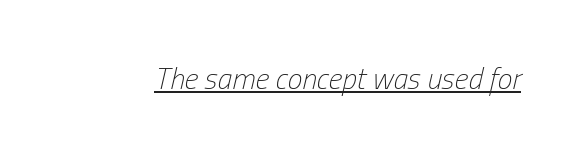
The face used here is rendered with its standard letterfit. The rendering applies a slant to the glyphs. Like a heading marked for emphasis, these lines bear an underscore. Here the designer chose a conventional face with non-uniform glyph widths.
